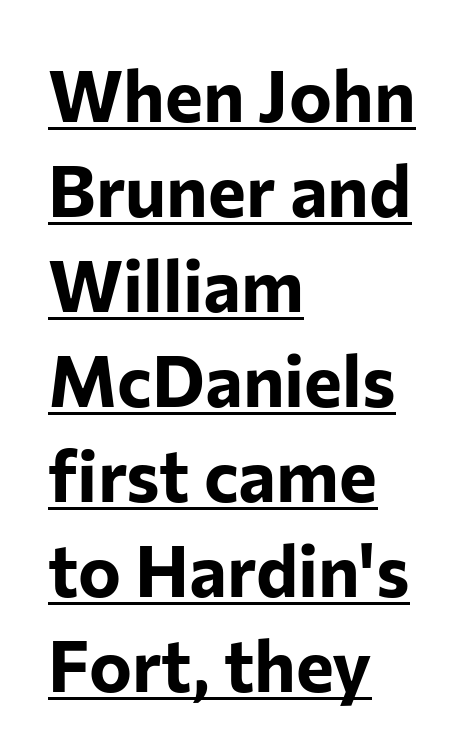
The image shows 72 px bold sans-serif type, upright; set left-aligned, normal line spacing (1.32x), normal letter spacing, underlined; low stroke contrast and a medium x-height.
